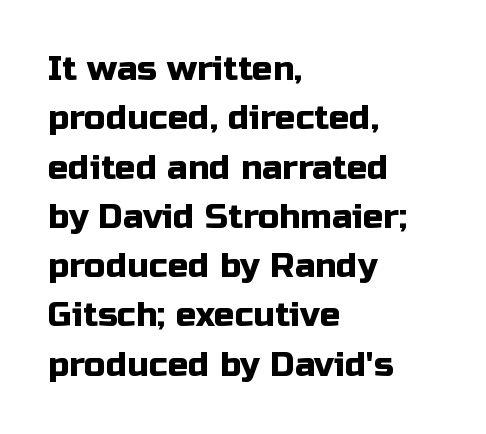
Q: Is the text italic (slanted)? A: No, it is upright.
Q: Is the typeface a serif or a sans-serif typeface? A: Sans-serif.
Q: Is the text underlined? A: No.
Q: How is the paragraph aligned? A: Left-aligned.
Q: Is the spacing between letters normal or unusually wide? A: Normal.
Q: Is the spacing between lines tight, normal or loose? A: Normal.
Q: Width (condensed, normal, or wide)? A: Normal.
Q: Stroke contrast? A: Low.
Q: x-height? A: Medium.
Q: Monospaced? A: No.
